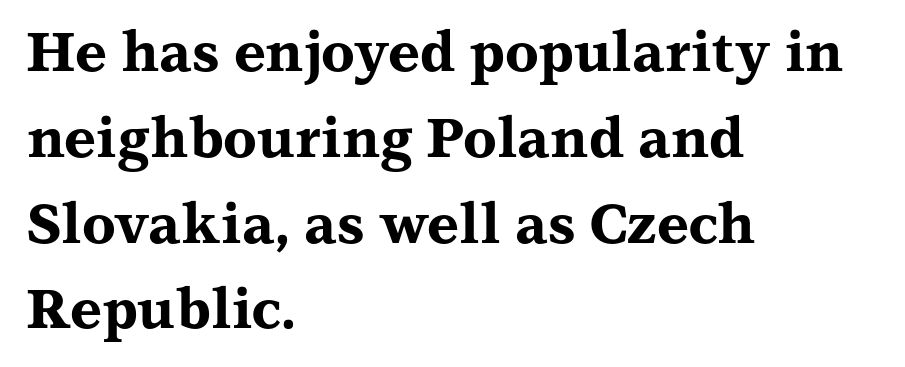
Reading down the column, the eye jumps a familiar distance to each next line. Descenders hang freely into open space. Posture: straight, roman, zero tilt. The tracking reads as untouched default to a designer's eye. Every letter is thick-stroked: bold, no question.
